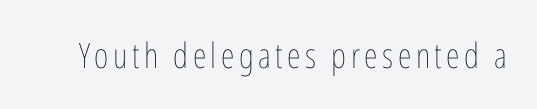
{"italic": "no", "bold": "no", "weight": "thin", "width": "condensed", "stroke_contrast": "low", "x_height": "medium", "monospaced": "no", "underline": "no", "glyph_px": 35}
